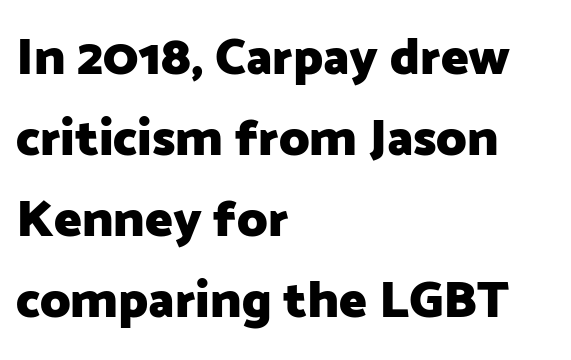
Q: Is the text bold? A: Yes.
Q: Is the text italic (slanted)? A: No, it is upright.
Q: Is the typeface a serif or a sans-serif typeface? A: Sans-serif.
Q: Is the text underlined? A: No.
Q: How is the paragraph aligned? A: Left-aligned.
Q: Is the spacing between letters normal or unusually wide? A: Normal.
Q: Is the spacing between lines tight, normal or loose? A: Normal.
Q: Width (condensed, normal, or wide)? A: Normal.
Q: Stroke contrast? A: Low.
Q: x-height? A: Medium.
Q: Monospaced? A: No.
